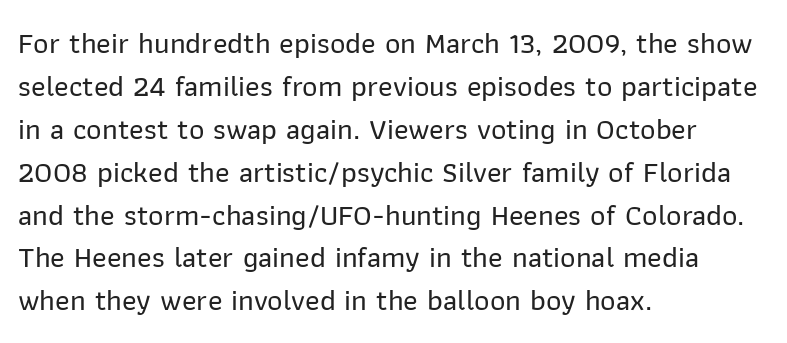
{"serif": "no", "italic": "no", "width": "normal", "stroke_contrast": "low", "x_height": "medium", "monospaced": "no", "underline": "no", "align": "left", "line_spacing": "normal", "line_spacing_ratio": 1.43, "letter_spacing": "normal", "letter_spacing_em": 0.0, "glyph_px": 30}
